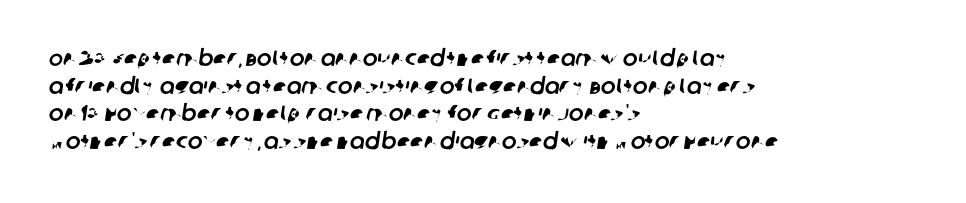
The baseline area is clear. This block has exactly the height ordinary leading produces. Letter spacing: default. The lines are quadded left.
